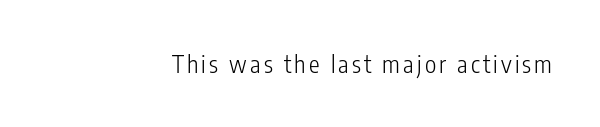
Q: Is the text bold? A: No.
Q: Is the text italic (slanted)? A: No, it is upright.
Q: Is the text underlined? A: No.
